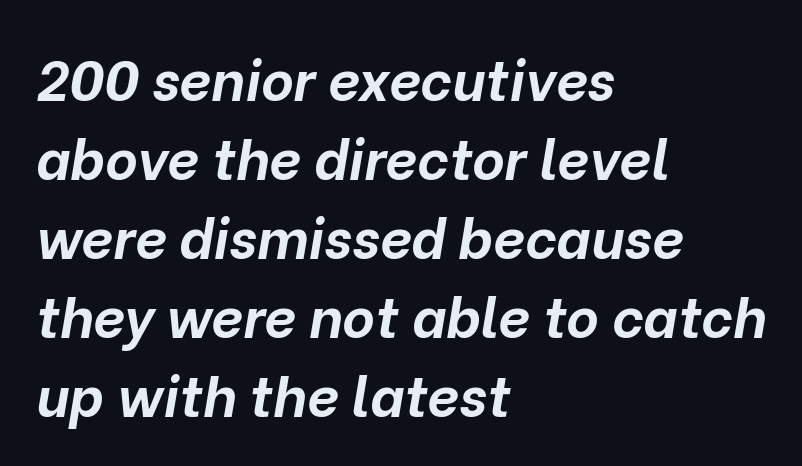
Q: Is the text bold? A: Yes.
Q: Is the text italic (slanted)? A: Yes, it leans right by about 10 degrees.
Q: Is the text underlined? A: No.
Q: How is the paragraph aligned? A: Left-aligned.
Q: Is the spacing between letters normal or unusually wide? A: Normal.
Q: Is the spacing between lines tight, normal or loose? A: Normal.
Q: Width (condensed, normal, or wide)? A: Normal.
Q: Stroke contrast? A: Low.
Q: x-height? A: Medium.
Q: Monospaced? A: No.
